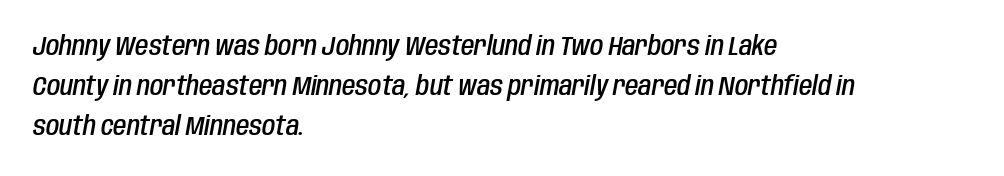
{"italic": "yes", "lean": "right", "slant_degrees": 10, "bold": "semi", "underline": "no", "align": "left", "line_spacing": "normal", "line_spacing_ratio": 1.49, "letter_spacing": "normal", "letter_spacing_em": 0.0, "glyph_px": 27}
